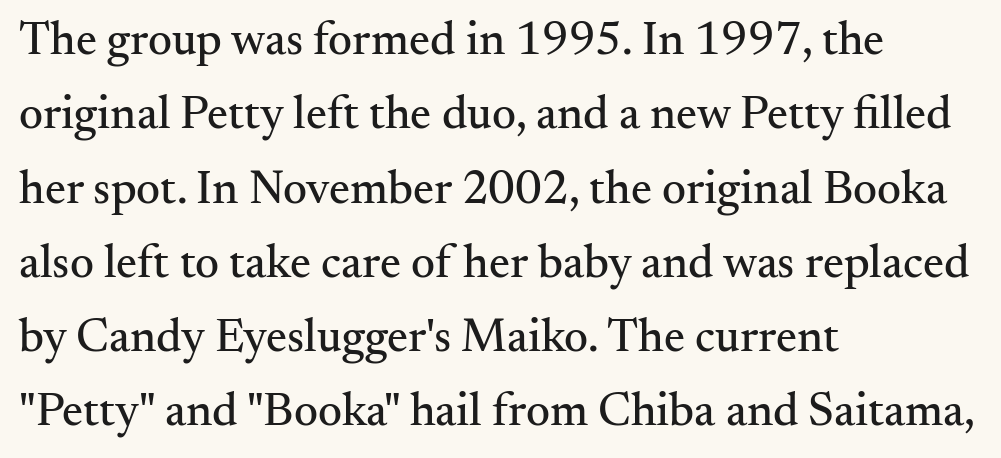
The image shows 47 px serif type, upright; set left-aligned, normal line spacing (1.58x), normal letter spacing, not underlined; medium stroke contrast and a small x-height.
